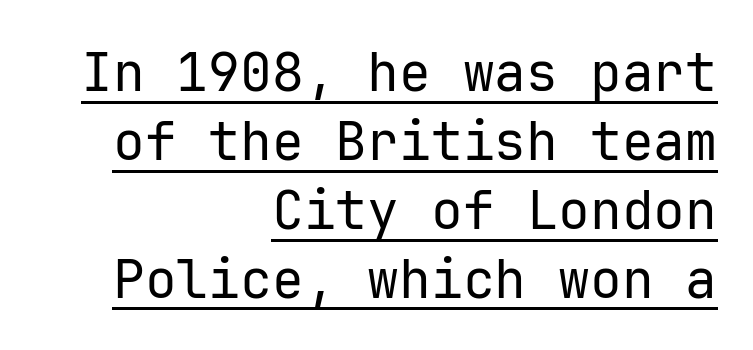
Each stroke keeps to a modest, everyday thickness or less. The passage shown is typed in a monospace face where columns stay perfectly aligned. The lettering holds an erect, upright posture throughout. Looks like someone drew a line under every word here.
